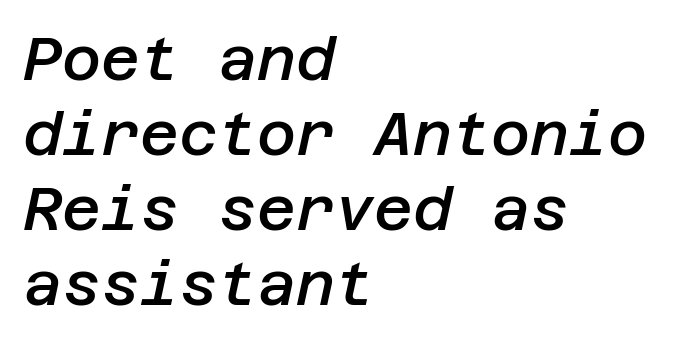
Is the type bold? Partly — it's a semibold, heavier than regular but not fully bold. Teacher's note: observe the even left margin — that is flush-left alignment. Clear beneath every line of the passage. Between one letter and the next there's only the usual sliver of space. The face used here has a pronounced slope to its letters.
